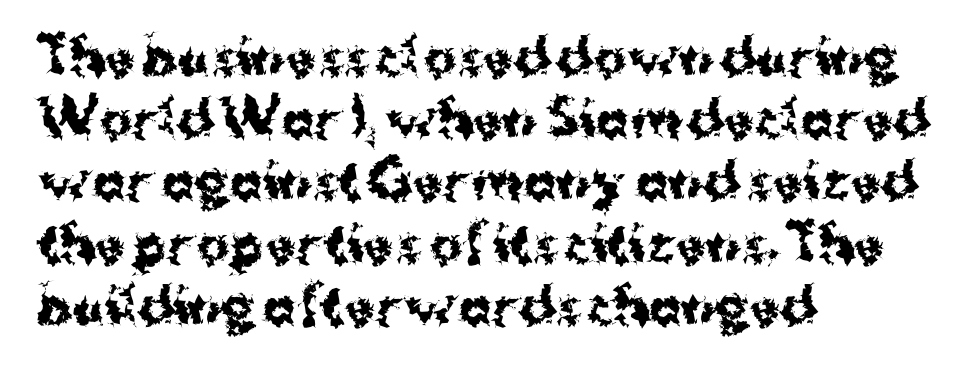
{"serif": "no", "italic": "no", "bold": "yes", "weight": "bold", "width": "normal", "stroke_contrast": "medium", "x_height": "medium", "monospaced": "no", "underline": "no", "align": "left", "line_spacing": "normal", "line_spacing_ratio": 1.27, "letter_spacing": "normal", "letter_spacing_em": 0.0, "glyph_px": 49}
